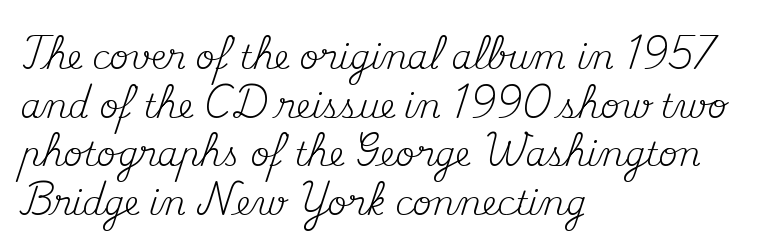
The image shows 33 px regular-weight serif type; set left-aligned, normal line spacing (1.47x), normal letter spacing, not underlined; medium stroke contrast and a small x-height.
